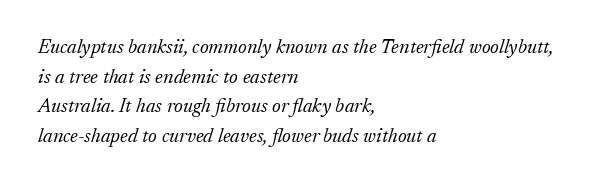
The image shows 20 px text type, italic (leaning right); set left-aligned, normal line spacing (1.48x), normal letter spacing, not underlined.
